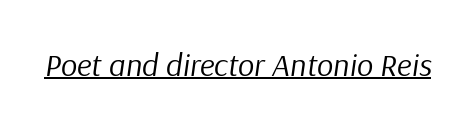
Here the designer chose a conventional face with non-uniform glyph widths. The face used here is rendered with its standard letterfit. The passage shown is not bold in any degree. The words here are underlined.
